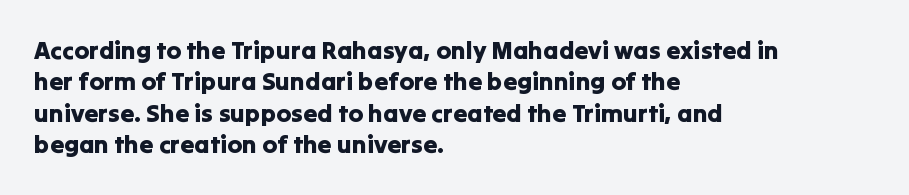
Q: Is the text italic (slanted)? A: No, it is upright.
Q: Is the text underlined? A: No.
Q: How is the paragraph aligned? A: Left-aligned.
Q: Is the spacing between letters normal or unusually wide? A: Normal.
Q: Is the spacing between lines tight, normal or loose? A: Normal.
